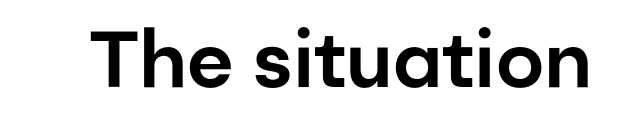
{"serif": "no", "italic": "no", "width": "normal", "stroke_contrast": "low", "x_height": "medium", "monospaced": "no", "underline": "no", "letter_spacing": "normal", "letter_spacing_em": 0.0, "glyph_px": 79}
